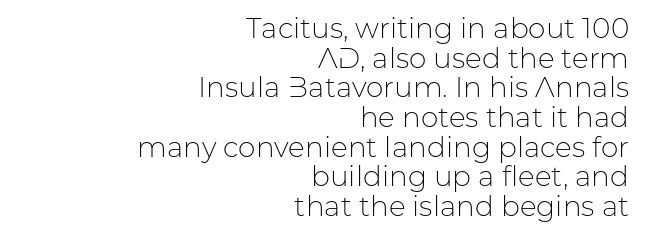
Q: Is the text bold? A: No.
Q: Is the text italic (slanted)? A: No, it is upright.
Q: Is the typeface a serif or a sans-serif typeface? A: Sans-serif.
Q: Is the text underlined? A: No.
Q: How is the paragraph aligned? A: Right-aligned.
Q: Is the spacing between letters normal or unusually wide? A: Normal.
Q: Is the spacing between lines tight, normal or loose? A: Tight.
Q: Width (condensed, normal, or wide)? A: Normal.
Q: Stroke contrast? A: Low.
Q: x-height? A: Medium.
Q: Monospaced? A: No.
